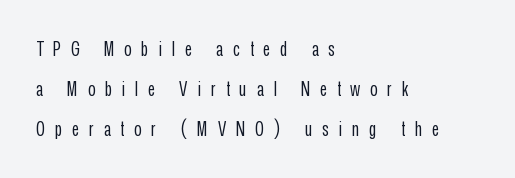
The image shows 20 px text type, upright; set left-aligned, loose line spacing (2.01x), unusually wide letter spacing (+0.49 em), not underlined.
